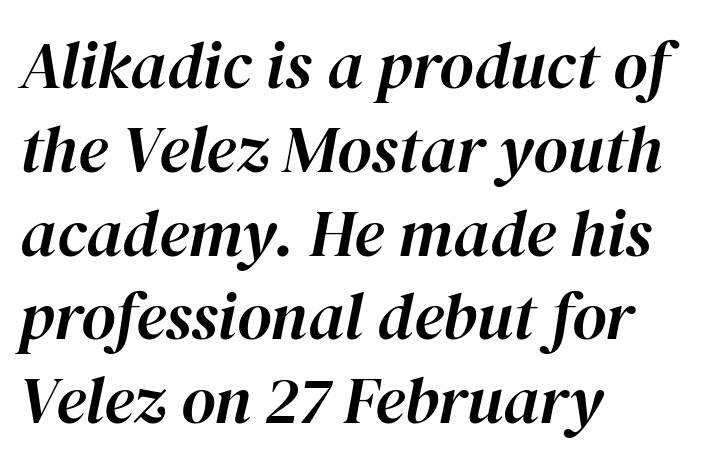
The lines sit at an ordinary, default distance from one another. Any mark beneath the type? The region is blank. Looks like regular typesetting: each glyph gets only the width it needs. How are the letters spaced? Ordinarily, with no added tracking.
